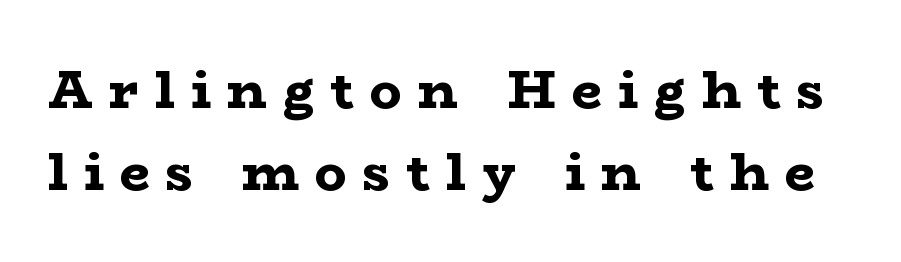
Tall strokes in this sample are plumb rather than angled. The passage shown stacks its lines at a standard gap. Emphasis by weight is at full strength: bold. Are there feet on the stems? There are — it's a serif. Just letters on the line, the space beneath them empty. Honestly, the letter spacing is so wide it's the main thing you notice.
